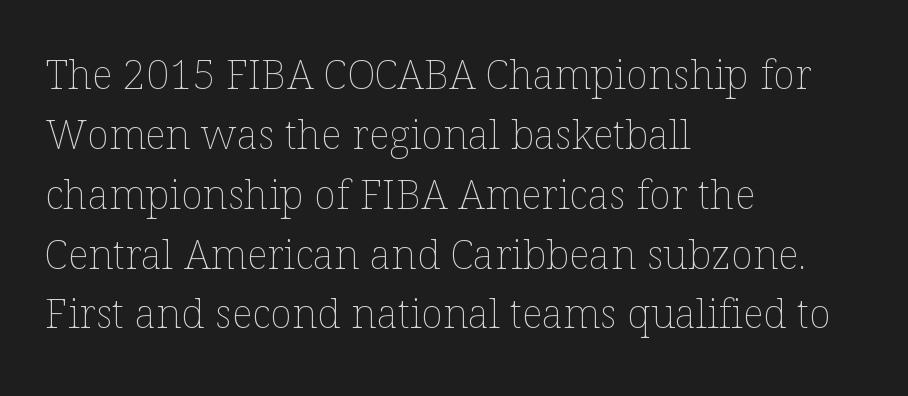
The image shows 41 px thin type, upright; set left-aligned, normal line spacing (1.46x), normal letter spacing, not underlined; low stroke contrast and a medium x-height.
